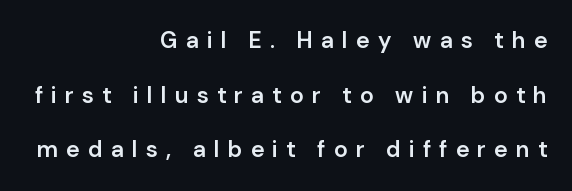
{"italic": "no", "bold": "semi", "underline": "no", "align": "right", "line_spacing": "loose", "line_spacing_ratio": 2.38, "letter_spacing": "wide", "letter_spacing_em": 0.36, "glyph_px": 23}
